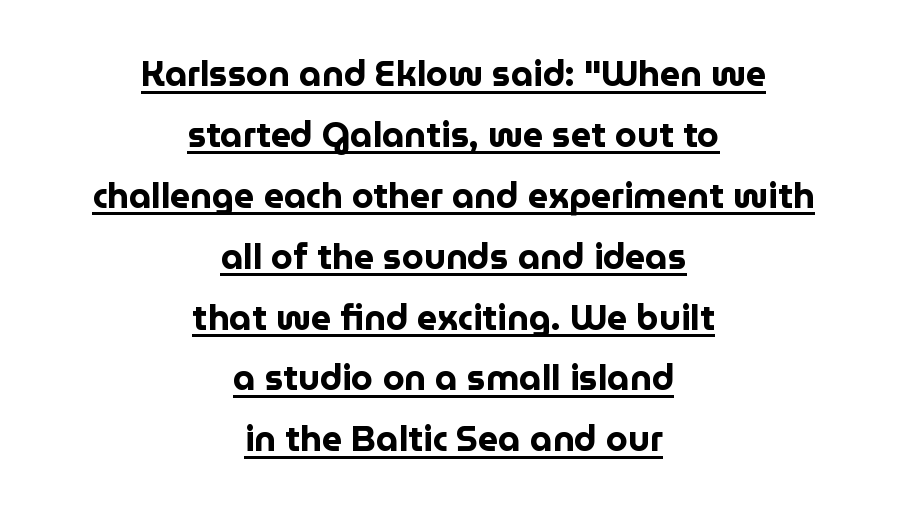
Short and long lines alike share a common midpoint. A continuous stroke trails under the words, as in a hyperlink. Compared with typical body copy, the letter spacing here is the same. Summary of weight: heavy, a full bold. Do the characters align in a grid? No, the font is proportional. A typesetter would label this face a sans.
